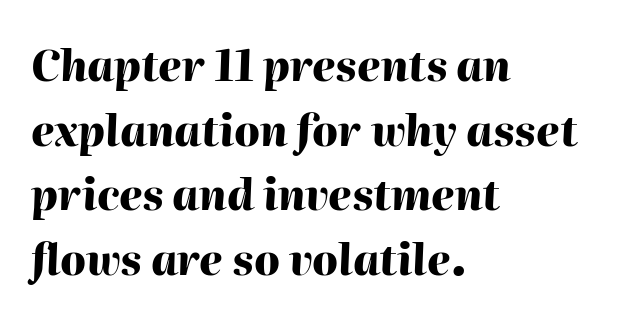
Italic: yes, the glyphs are oblique. Teacher's note: observe the even left margin — that is flush-left alignment. The sample has been set heavy, in full bold. The gap between lines stays unmarked.
